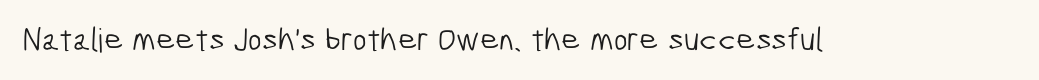
The image shows 33 px light, condensed sans-serif type; set normal letter spacing, not underlined; low stroke contrast and a medium x-height.
